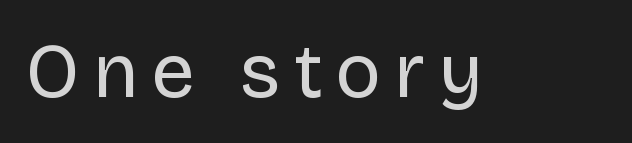
Weight: not bold — regular or lighter. This sample uses a sans-serif face. The foot of each line stays bare and open. Characters remain perfectly vertical along every line. Proportional: the letters do not fall into vertical columns.
